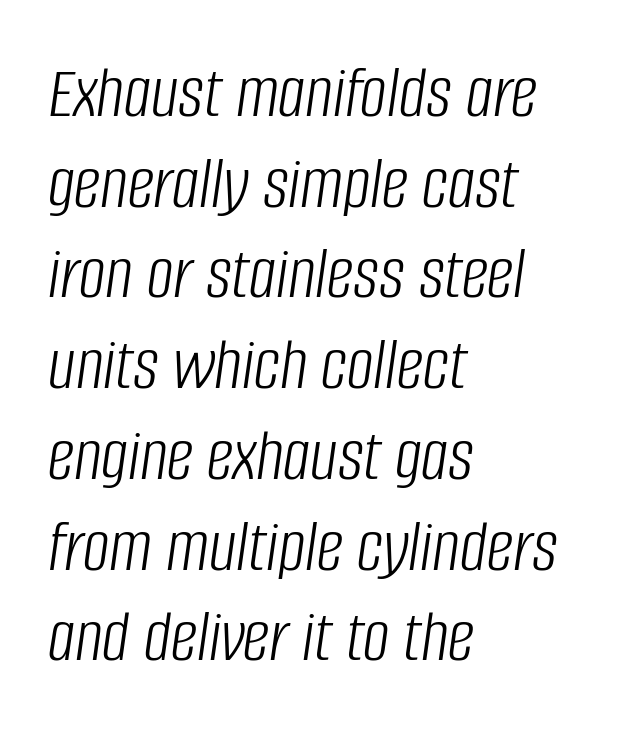
Q: Is the text bold? A: No.
Q: Is the text italic (slanted)? A: Yes, it leans right by about 8 degrees.
Q: Is the text underlined? A: No.
Q: How is the paragraph aligned? A: Left-aligned.
Q: Is the spacing between letters normal or unusually wide? A: Normal.
Q: Width (condensed, normal, or wide)? A: Condensed.
Q: Stroke contrast? A: Low.
Q: x-height? A: Large.
Q: Monospaced? A: No.
